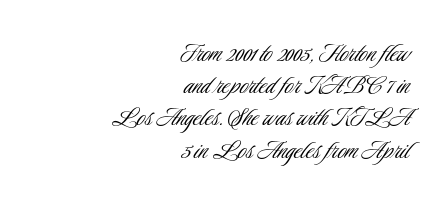
The paragraph has a hard right edge and a soft left edge. This block would grow much taller if given ordinary leading; it's compressed now. Nothing heavy about these letters — not bold at all. A typesetter would call this zero additional tracking. Rule under the text: the space is simply empty. This rendering employs a face without finishing strokes, i.e., a sans-serif.
